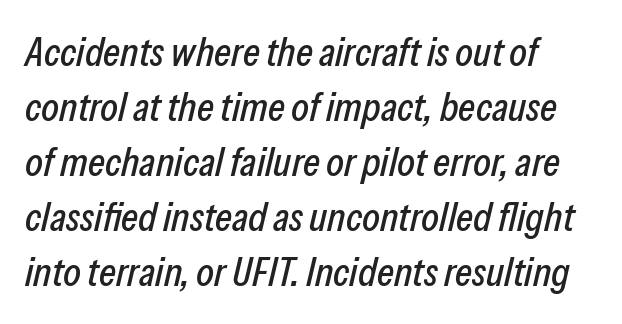
The image shows 41 px condensed type, italic (leaning right); set left-aligned, normal line spacing (1.34x), normal letter spacing, not underlined; low stroke contrast and a medium x-height.
